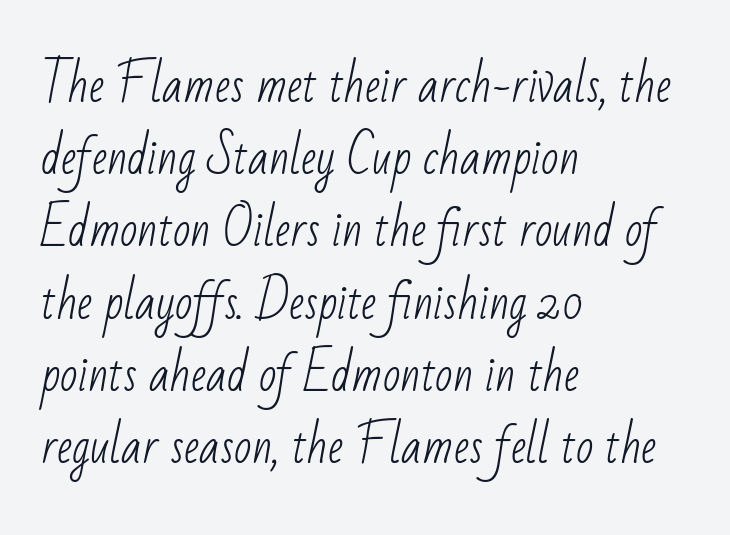
Each new line begins a customary step beneath the previous one. Typeset ragged right — the left edge is the straight one. The font family rendered here belongs to the sans-serif group. Do the characters align in a grid? No, the font is proportional. No word sits above an underline.
